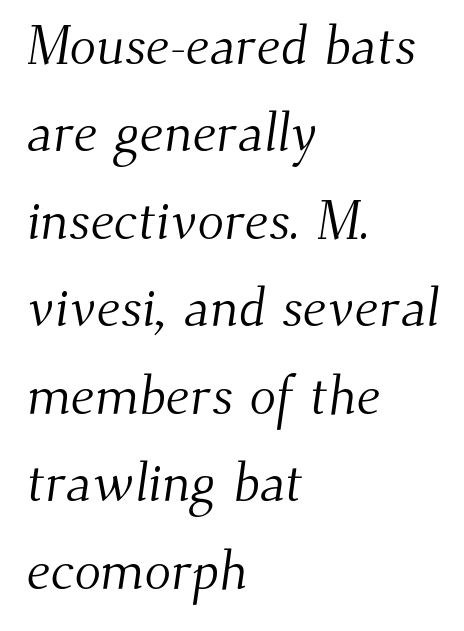
Rule under the text: the space is simply empty. What kind of face is this? One with serifs. Looks like regular typesetting: each glyph gets only the width it needs. Does the copy run flush right? No — it runs flush left. Summary of weight: not heavy and not bold.
